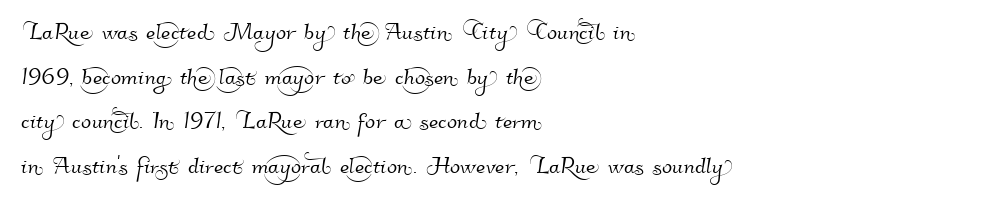
The image shows 30 px sans-serif type; set left-aligned, normal line spacing (1.49x), normal letter spacing, not underlined; high stroke contrast and a small x-height.
